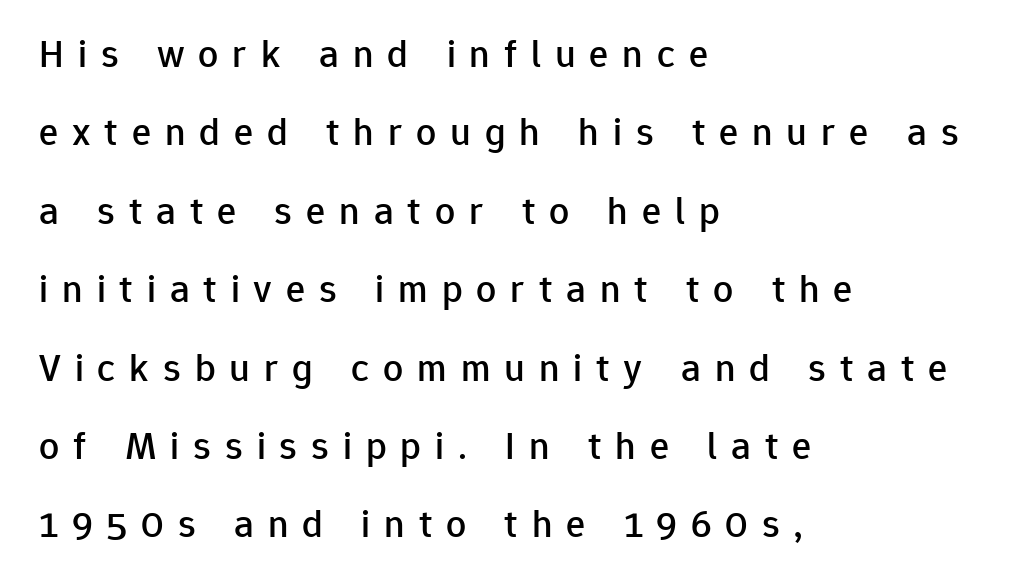
Q: Is the text italic (slanted)? A: No, it is upright.
Q: Is the typeface a serif or a sans-serif typeface? A: Sans-serif.
Q: Is the text underlined? A: No.
Q: How is the paragraph aligned? A: Left-aligned.
Q: Is the spacing between letters normal or unusually wide? A: Unusually wide.
Q: Is the spacing between lines tight, normal or loose? A: Loose.
Q: Width (condensed, normal, or wide)? A: Normal.
Q: Stroke contrast? A: Low.
Q: x-height? A: Medium.
Q: Monospaced? A: No.
